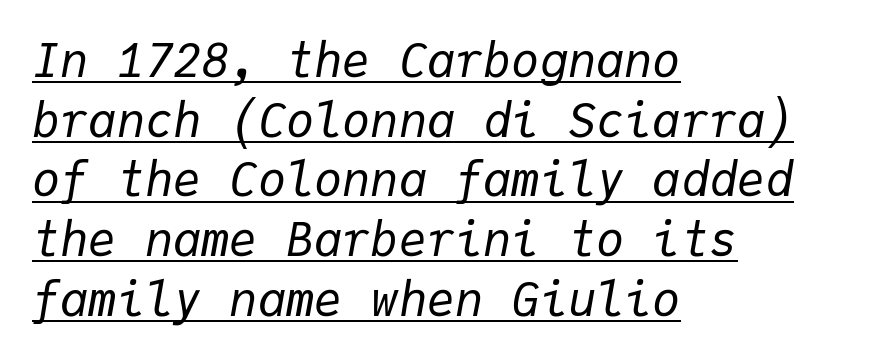
Q: Is the text bold? A: No.
Q: Is the text italic (slanted)? A: Yes, it leans right by about 9 degrees.
Q: Is the text underlined? A: Yes.
Q: How is the paragraph aligned? A: Left-aligned.
Q: Is the spacing between letters normal or unusually wide? A: Normal.
Q: Is the spacing between lines tight, normal or loose? A: Normal.
Q: Width (condensed, normal, or wide)? A: Normal.
Q: Stroke contrast? A: Low.
Q: x-height? A: Medium.
Q: Monospaced? A: Yes.
